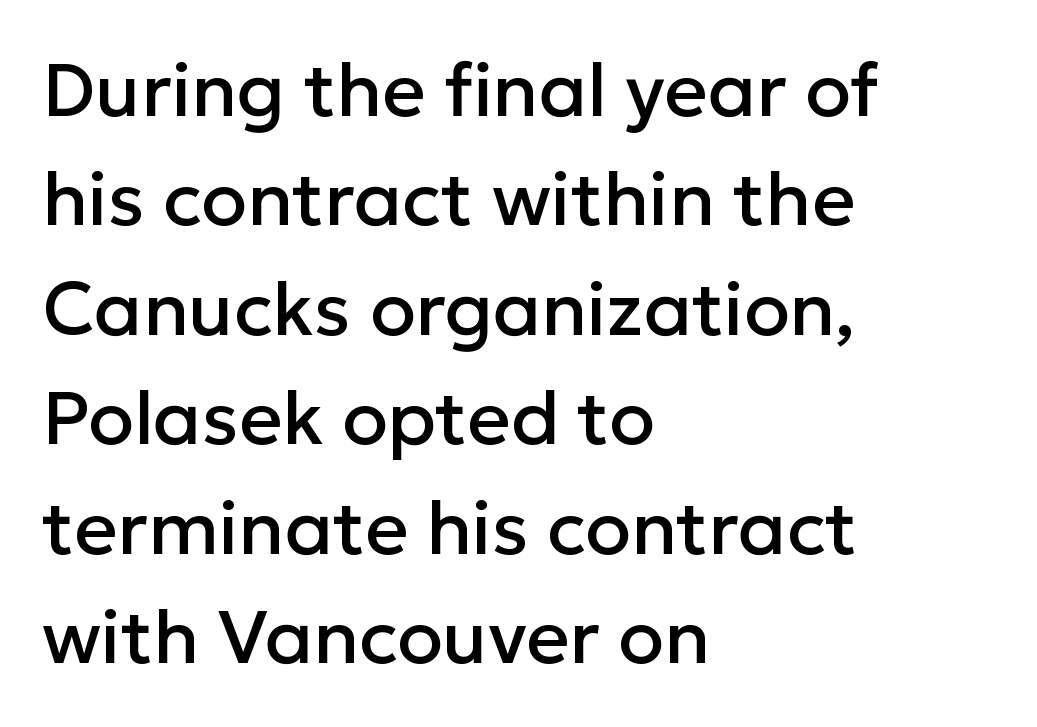
{"serif": "no", "italic": "no", "width": "normal", "stroke_contrast": "low", "x_height": "medium", "monospaced": "no", "underline": "no", "align": "left", "line_spacing": "normal", "line_spacing_ratio": 1.46, "letter_spacing": "normal", "letter_spacing_em": 0.0, "glyph_px": 75}
